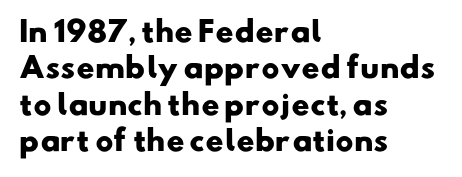
{"serif": "no", "bold": "yes", "weight": "heavy", "width": "wide", "stroke_contrast": "low", "x_height": "small", "monospaced": "no", "underline": "no", "align": "left", "line_spacing": "normal", "line_spacing_ratio": 1.3, "letter_spacing": "normal", "letter_spacing_em": 0.0, "glyph_px": 28}
